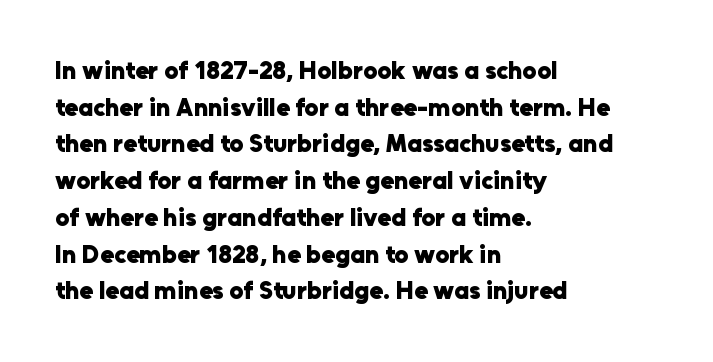
Q: Is the text bold? A: Yes.
Q: Is the text italic (slanted)? A: No, it is upright.
Q: Is the text underlined? A: No.
Q: How is the paragraph aligned? A: Left-aligned.
Q: Is the spacing between letters normal or unusually wide? A: Normal.
Q: Is the spacing between lines tight, normal or loose? A: Normal.
